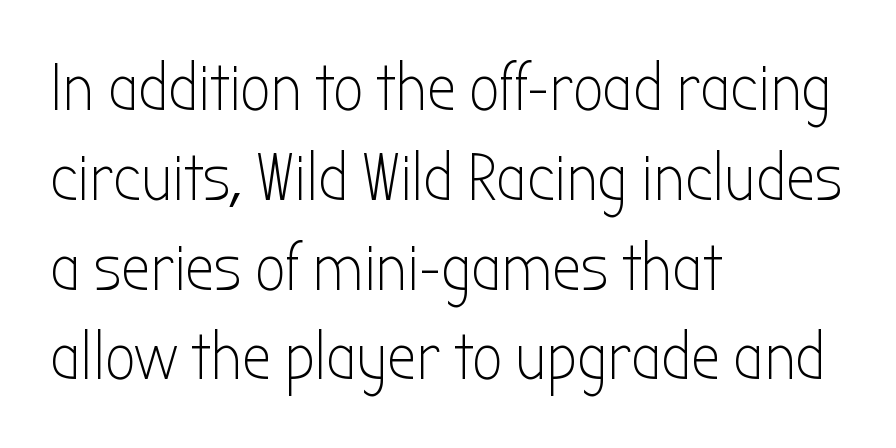
Is the letter spacing exaggerated? No — it looks like the ordinary default. Spacing verdict: proportional, widths tailored to each character. The space beneath each line is pristine and unruled. The letters stand upright; this is a roman face.
